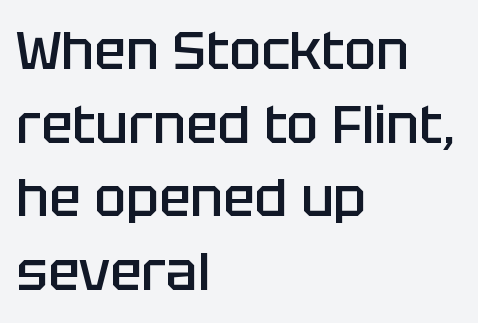
{"serif": "no", "italic": "no", "bold": "semi", "weight": "semibold", "width": "normal", "stroke_contrast": "low", "x_height": "large", "monospaced": "no", "underline": "no", "align": "left", "line_spacing": "normal", "line_spacing_ratio": 1.39, "letter_spacing": "normal", "letter_spacing_em": 0.0, "glyph_px": 53}
